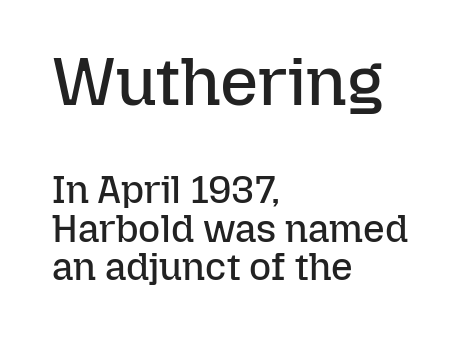
The face used here is rendered with its standard letterfit. The block of text is dense from top to bottom, with scant space between rows. No heavy texture on the line: the type isn't bold. Nobody drew a line under any word here.
